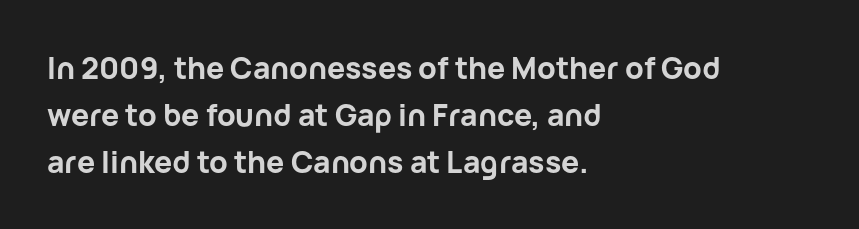
Q: Is the text bold? A: Yes.
Q: Is the text italic (slanted)? A: No, it is upright.
Q: Is the typeface a serif or a sans-serif typeface? A: Sans-serif.
Q: Is the text underlined? A: No.
Q: How is the paragraph aligned? A: Left-aligned.
Q: Is the spacing between letters normal or unusually wide? A: Normal.
Q: Is the spacing between lines tight, normal or loose? A: Normal.
Q: Width (condensed, normal, or wide)? A: Normal.
Q: Stroke contrast? A: Low.
Q: x-height? A: Medium.
Q: Monospaced? A: No.
